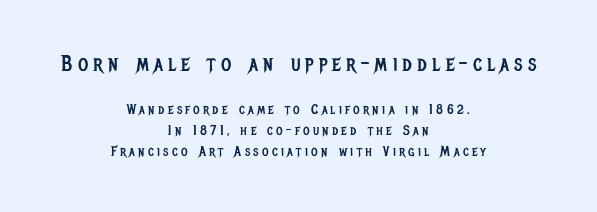
The image shows 22 px text type, upright; set centered, normal line spacing (1.49x), unusually wide letter spacing (+0.24 em), not underlined; the first (top) block is 1.57x larger.
